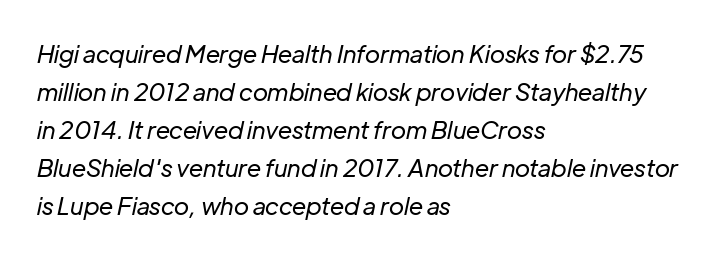
{"italic": "yes", "lean": "right", "slant_degrees": 12, "bold": "no", "underline": "no", "align": "left", "line_spacing": "normal", "line_spacing_ratio": 1.58, "letter_spacing": "normal", "letter_spacing_em": 0.0, "glyph_px": 24}
